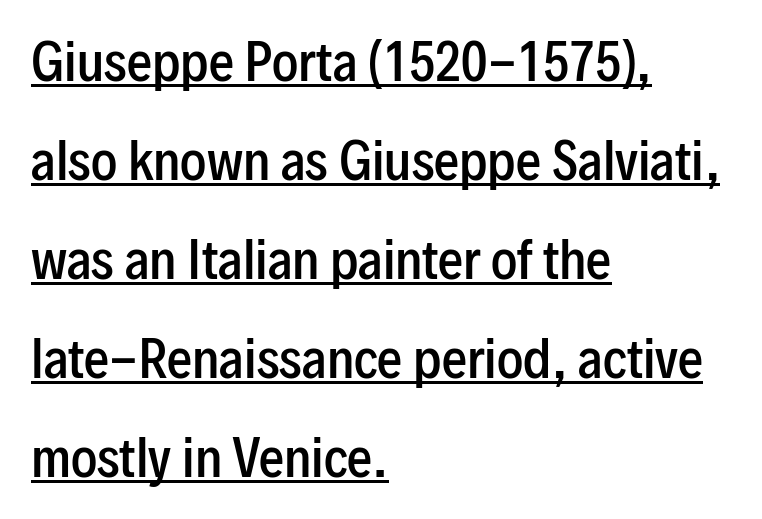
Q: Is the text bold? A: Semi-bold.
Q: Is the text italic (slanted)? A: No, it is upright.
Q: Is the typeface a serif or a sans-serif typeface? A: Sans-serif.
Q: Is the text underlined? A: Yes.
Q: How is the paragraph aligned? A: Left-aligned.
Q: Is the spacing between letters normal or unusually wide? A: Normal.
Q: Is the spacing between lines tight, normal or loose? A: Loose.
Q: Width (condensed, normal, or wide)? A: Condensed.
Q: Stroke contrast? A: Low.
Q: x-height? A: Medium.
Q: Monospaced? A: No.
